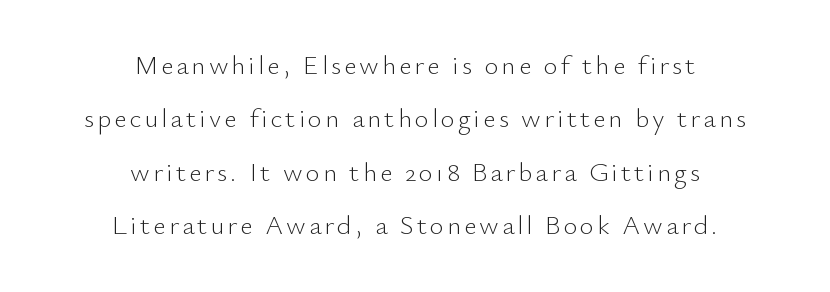
{"italic": "no", "bold": "no", "underline": "no", "align": "center", "line_spacing": "loose", "line_spacing_ratio": 1.98, "glyph_px": 27}
